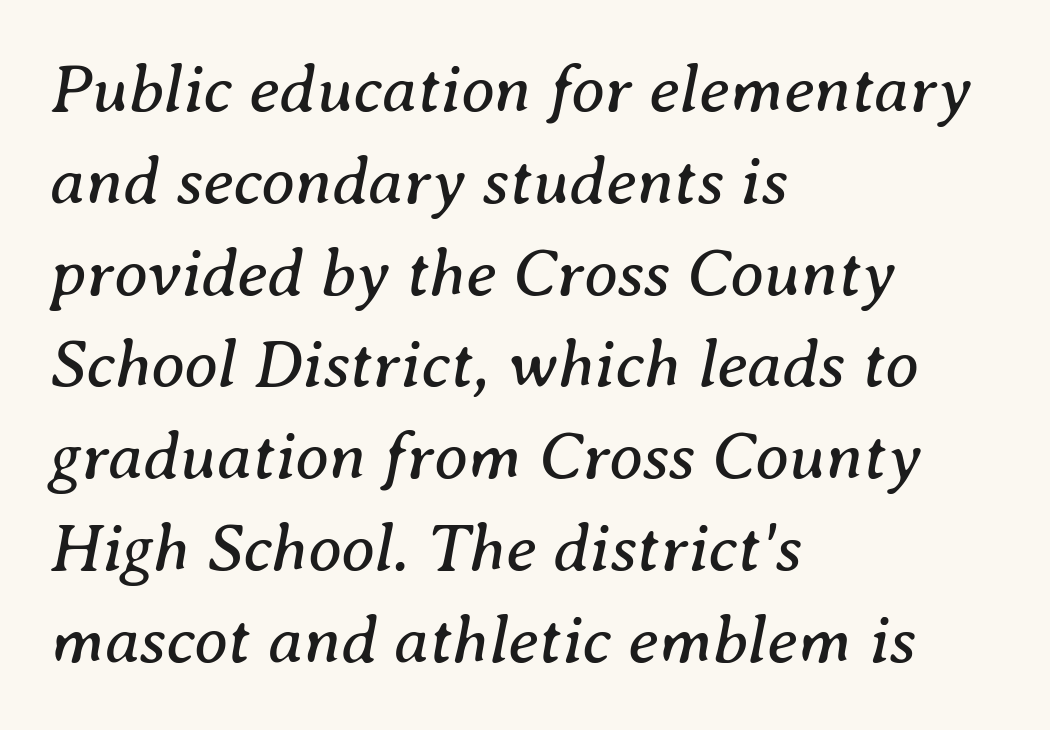
Q: Is the text bold? A: No.
Q: Is the text italic (slanted)? A: Yes, it leans right by about 8 degrees.
Q: Is the typeface a serif or a sans-serif typeface? A: Serif.
Q: Is the text underlined? A: No.
Q: How is the paragraph aligned? A: Left-aligned.
Q: Is the spacing between letters normal or unusually wide? A: Normal.
Q: Is the spacing between lines tight, normal or loose? A: Normal.
Q: Width (condensed, normal, or wide)? A: Normal.
Q: Stroke contrast? A: Medium.
Q: x-height? A: Medium.
Q: Monospaced? A: No.
